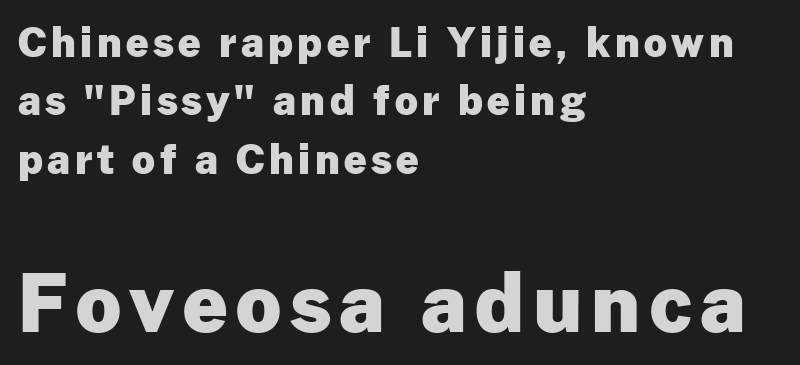
Ordinary non-slanted type is in use. Reading down the block, your eye returns to a fixed left position each line. Typesetter's note — lower block bumped up in size, upper block left smaller. Leading: standard.
